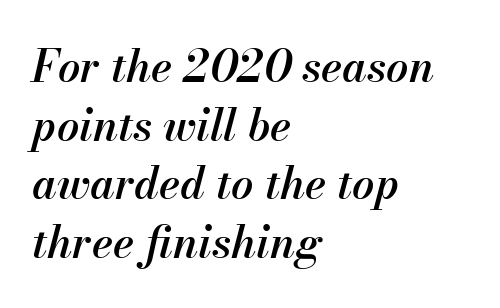
Q: Is the text bold? A: Semi-bold.
Q: Is the text italic (slanted)? A: Yes, it leans right by about 13 degrees.
Q: Is the text underlined? A: No.
Q: How is the paragraph aligned? A: Left-aligned.
Q: Is the spacing between letters normal or unusually wide? A: Normal.
Q: Is the spacing between lines tight, normal or loose? A: Normal.
Q: Width (condensed, normal, or wide)? A: Normal.
Q: Stroke contrast? A: Medium.
Q: x-height? A: Small.
Q: Monospaced? A: No.
